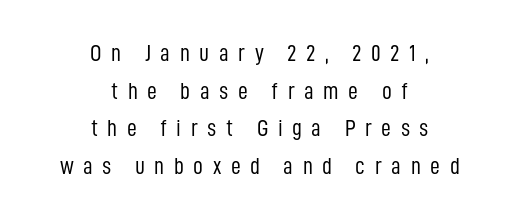
The image shows 24 px text type, upright; set centered, normal line spacing (1.57x), unusually wide letter spacing (+0.4 em), not underlined.
